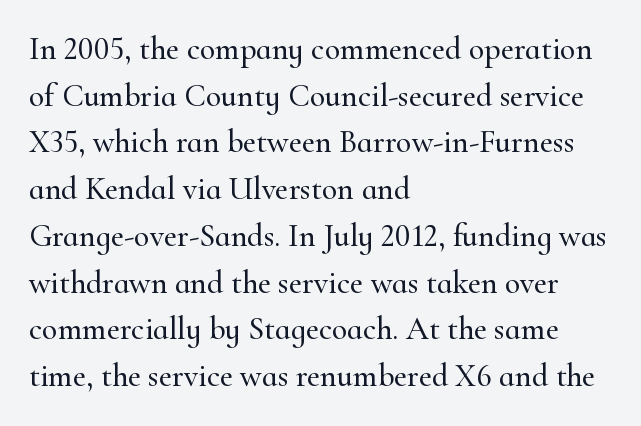
Q: Is the text italic (slanted)? A: No, it is upright.
Q: Is the typeface a serif or a sans-serif typeface? A: Serif.
Q: Is the text underlined? A: No.
Q: How is the paragraph aligned? A: Left-aligned.
Q: Is the spacing between letters normal or unusually wide? A: Normal.
Q: Is the spacing between lines tight, normal or loose? A: Normal.
Q: Width (condensed, normal, or wide)? A: Normal.
Q: Stroke contrast? A: High.
Q: x-height? A: Small.
Q: Monospaced? A: No.
